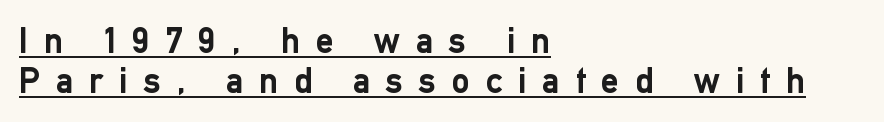
Unlike a traditional serif, this face leaves its strokes unadorned. It's the straight-up-and-down kind of type. In terms of leading, this rendering errs on the cramped side. The tracking reads as deliberately expanded to a designer's eye.
